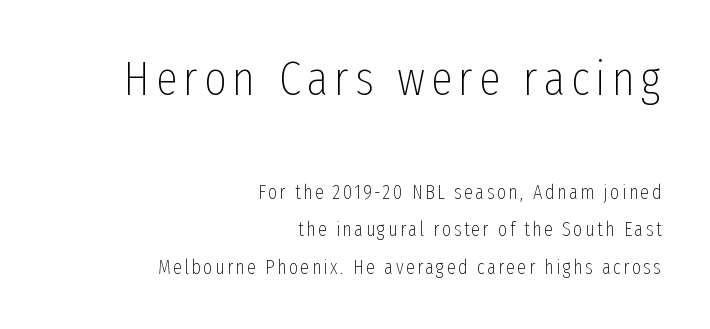
{"serif": "no", "italic": "no", "bold": "no", "weight": "thin", "width": "condensed", "stroke_contrast": "low", "x_height": "medium", "monospaced": "no", "underline": "no", "align": "right", "line_spacing_ratio": 1.87, "larger_block": "first", "size_ratio": 2.45, "glyph_px": 49}
